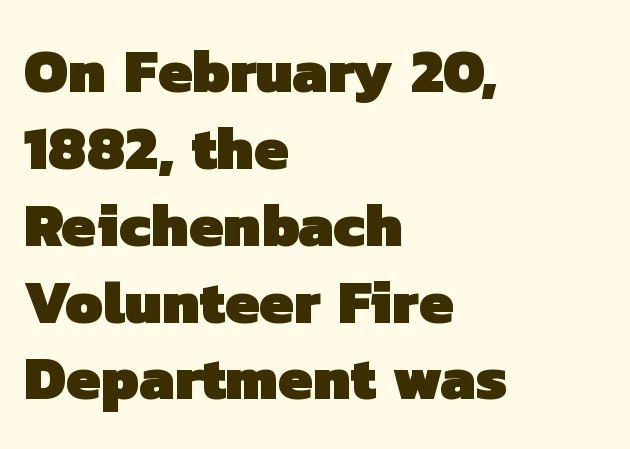
Q: Is the text bold? A: Yes.
Q: Is the typeface a serif or a sans-serif typeface? A: Sans-serif.
Q: Is the text underlined? A: No.
Q: How is the paragraph aligned? A: Left-aligned.
Q: Is the spacing between letters normal or unusually wide? A: Normal.
Q: Is the spacing between lines tight, normal or loose? A: Normal.
Q: Width (condensed, normal, or wide)? A: Normal.
Q: Stroke contrast? A: Low.
Q: x-height? A: Medium.
Q: Monospaced? A: No.
